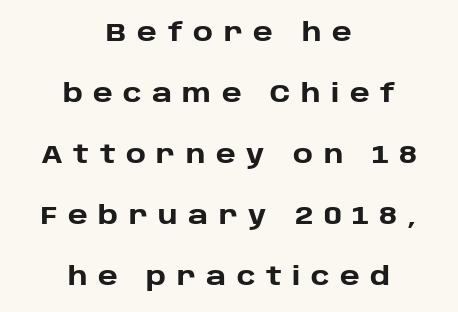
This sample is center-justified, so both line endings float freely. Bold? Absolutely — the strokes are thick and heavy. The type is letterspaced generously, with wide tracking. Posture: vertical.
